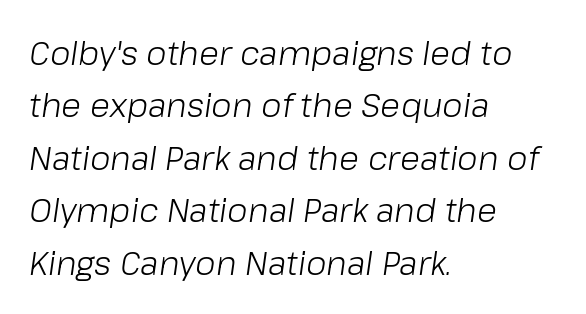
{"italic": "yes", "lean": "right", "slant_degrees": 8, "bold": "no", "weight": "light", "width": "normal", "stroke_contrast": "low", "x_height": "medium", "monospaced": "no", "underline": "no", "align": "left", "line_spacing": "normal", "line_spacing_ratio": 1.59, "letter_spacing": "normal", "letter_spacing_em": 0.0, "glyph_px": 33}
